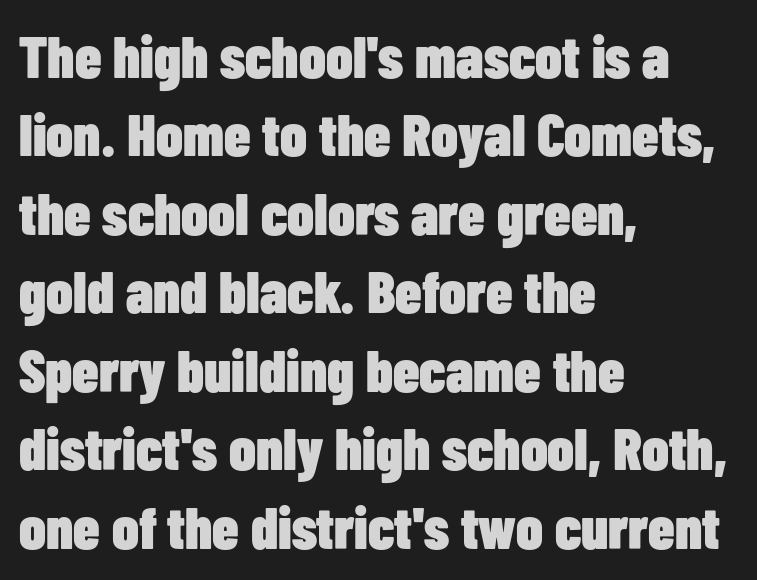
Does the lettering tilt? It doesn't — this is upright. Line starts are locked; line ends wander. A sans-serif font was chosen for this passage. Nobody touched the tracking dial on this one. Proportional: the letters do not fall into vertical columns. These lines sit exactly where default settings would place them.
